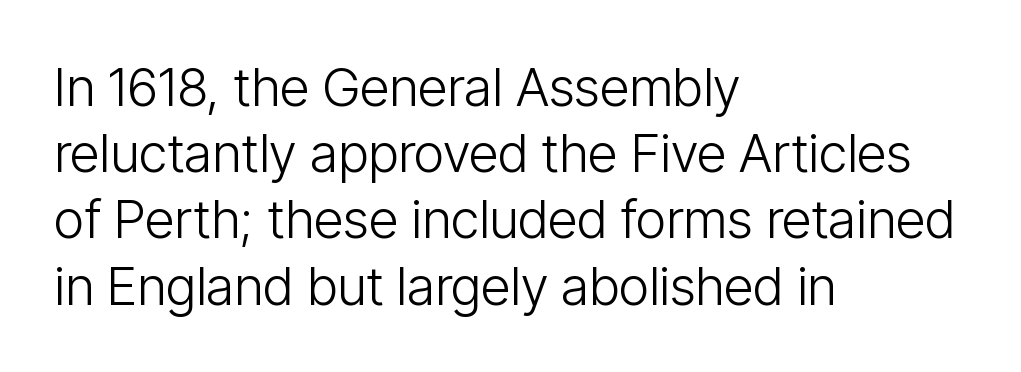
Q: Is the text bold? A: No.
Q: Is the text italic (slanted)? A: No, it is upright.
Q: Is the typeface a serif or a sans-serif typeface? A: Sans-serif.
Q: Is the text underlined? A: No.
Q: How is the paragraph aligned? A: Left-aligned.
Q: Is the spacing between letters normal or unusually wide? A: Normal.
Q: Is the spacing between lines tight, normal or loose? A: Normal.
Q: Width (condensed, normal, or wide)? A: Condensed.
Q: Stroke contrast? A: Low.
Q: x-height? A: Medium.
Q: Monospaced? A: No.
